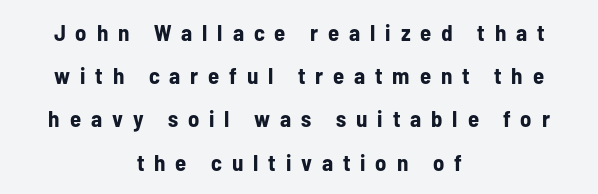
Bold? Absolutely — the strokes are thick and heavy. Letters rest on an invisible, unmarked baseline. Observe the wide spacing: letters keep a clear distance from each other. Characters remain perfectly vertical along every line. The lines are quadded center.
